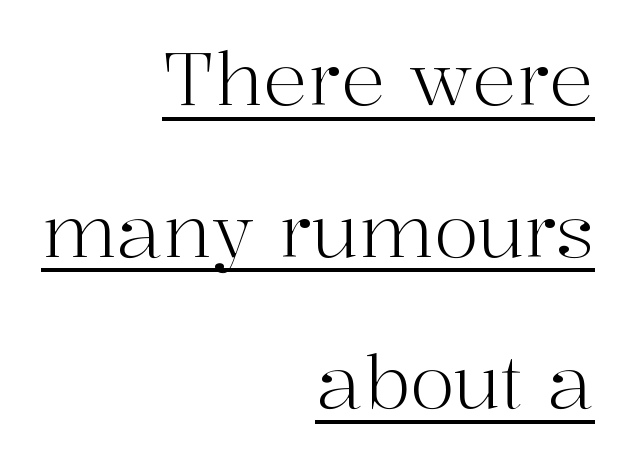
The image shows 74 px light serif type, upright; set right-aligned, loose line spacing (2.05x), normal letter spacing, underlined; high stroke contrast and a medium x-height.
